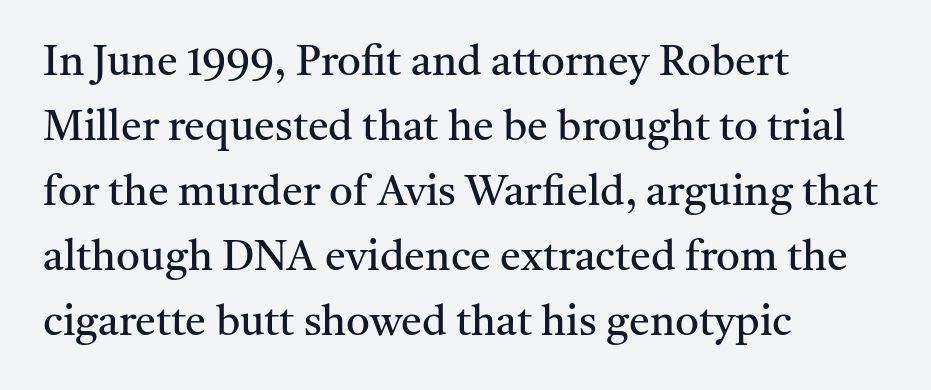
The image shows 42 px regular-weight serif type, upright; set left-aligned, normal line spacing (1.55x), normal letter spacing, not underlined; medium stroke contrast and a medium x-height.
